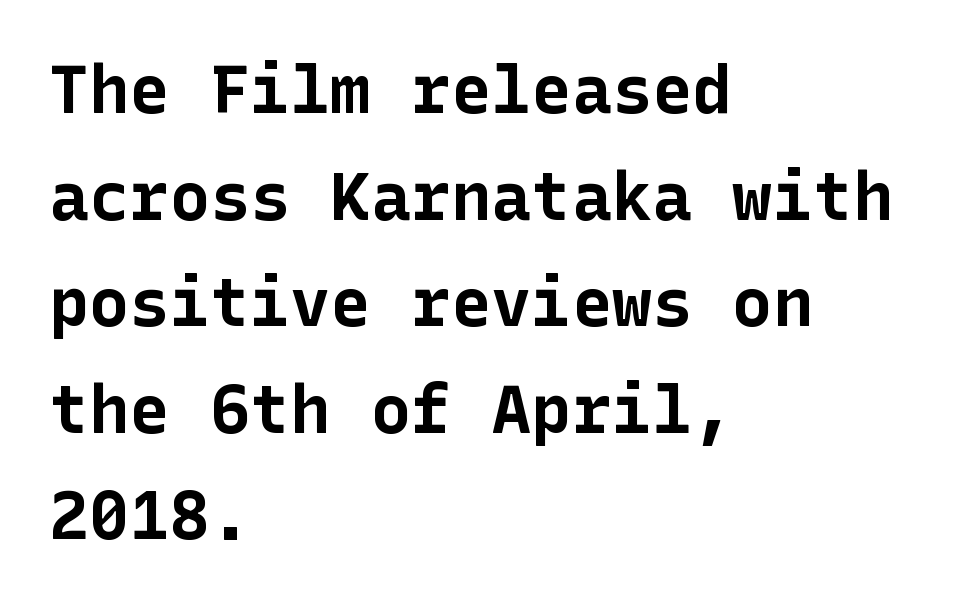
The image shows 67 px bold sans-serif type, upright; set left-aligned, normal line spacing (1.59x), normal letter spacing, not underlined; low stroke contrast and a medium x-height.
